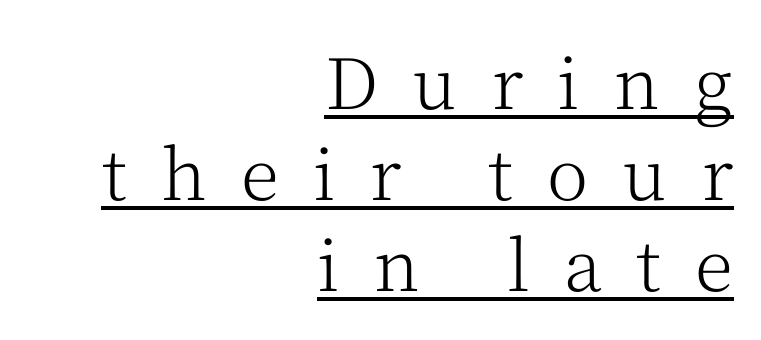
Q: Is the text bold? A: No.
Q: Is the text italic (slanted)? A: No, it is upright.
Q: Is the typeface a serif or a sans-serif typeface? A: Serif.
Q: Is the text underlined? A: Yes.
Q: How is the paragraph aligned? A: Right-aligned.
Q: Is the spacing between letters normal or unusually wide? A: Unusually wide.
Q: Is the spacing between lines tight, normal or loose? A: Normal.
Q: Width (condensed, normal, or wide)? A: Normal.
Q: Stroke contrast? A: Medium.
Q: x-height? A: Medium.
Q: Monospaced? A: No.
